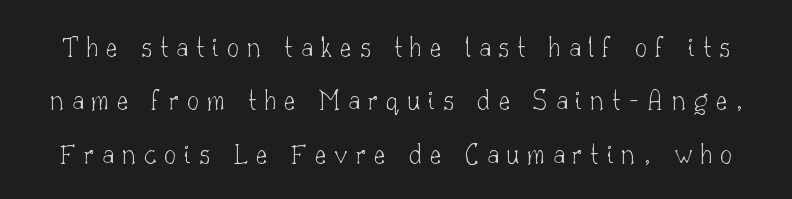
Letterform terminals end in serifs throughout the passage. Each letter keeps its own natural width here, so spacing adapts to shape. A typesetter would mark this as roman, not italic. The passage shown is not bold in any degree. Decoration check: the copy has no underline. The passage shown has open, widely tracked lettering throughout.
